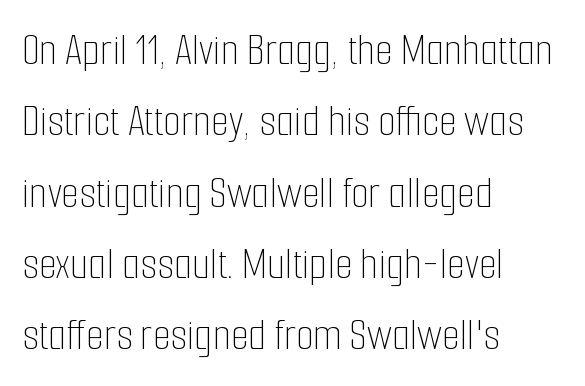
When letters stand straight like this, we call the style roman or upright. Reading down the column, the eye jumps a familiar distance to each next line. Honestly, the letter spacing is just normal — you wouldn't notice it. The letters look calm and open, with moderate or lighter stems. Alignment: flush left.
